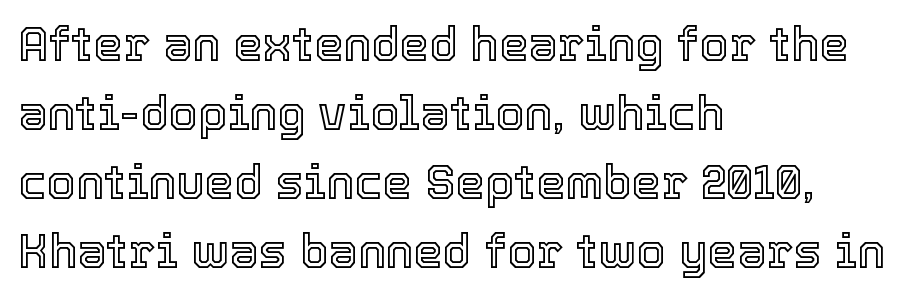
Successive baselines arrive at the customary interval. Style check: upright. The setting favours the left margin, as ordinary paragraphs usually do. This rendering features lettering with no underline. Nothing unusual about the tracking: characters are spaced as the font intends.
